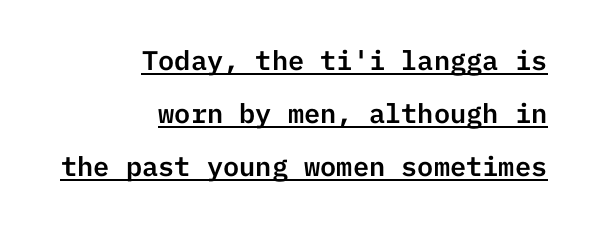
Q: Is the text italic (slanted)? A: No, it is upright.
Q: Is the text underlined? A: Yes.
Q: How is the paragraph aligned? A: Right-aligned.
Q: Is the spacing between letters normal or unusually wide? A: Normal.
Q: Is the spacing between lines tight, normal or loose? A: Loose.
